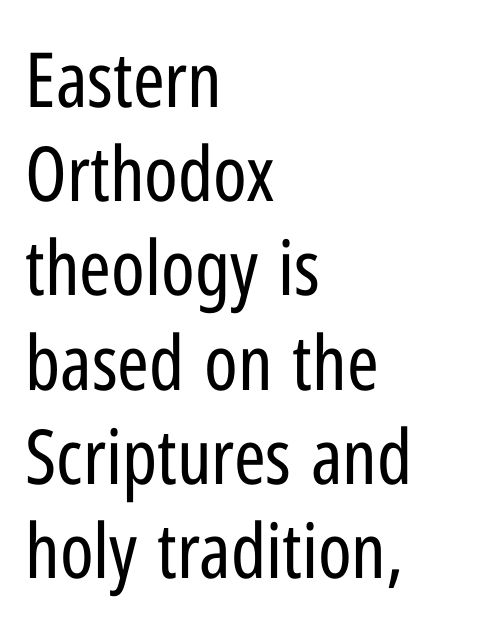
Q: Is the text bold? A: No.
Q: Is the text italic (slanted)? A: No, it is upright.
Q: Is the typeface a serif or a sans-serif typeface? A: Sans-serif.
Q: Is the text underlined? A: No.
Q: How is the paragraph aligned? A: Left-aligned.
Q: Is the spacing between letters normal or unusually wide? A: Normal.
Q: Width (condensed, normal, or wide)? A: Condensed.
Q: Stroke contrast? A: Low.
Q: x-height? A: Medium.
Q: Monospaced? A: No.
